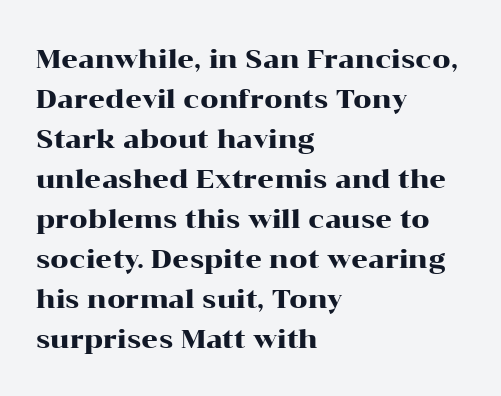
The image shows 26 px text type, upright; set left-aligned, normal line spacing (1.54x), normal letter spacing, not underlined.
